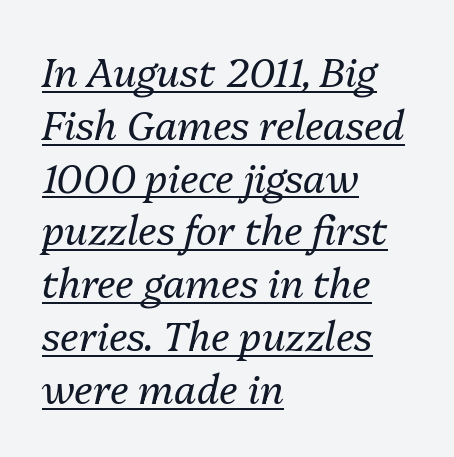
{"italic": "yes", "lean": "right", "slant_degrees": 13, "bold": "no", "weight": "regular", "width": "normal", "stroke_contrast": "medium", "x_height": "medium", "monospaced": "no", "underline": "yes", "align": "left", "line_spacing": "normal", "line_spacing_ratio": 1.32, "letter_spacing": "normal", "letter_spacing_em": 0.0, "glyph_px": 40}
